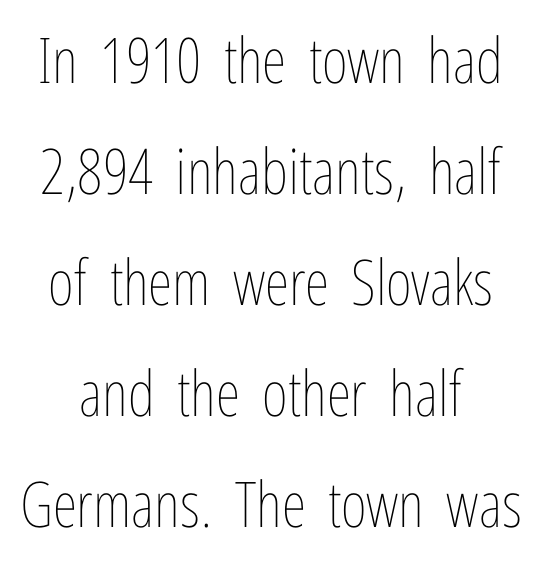
{"italic": "no", "bold": "no", "weight": "thin", "width": "condensed", "stroke_contrast": "low", "x_height": "medium", "monospaced": "no", "underline": "no", "line_spacing_ratio": 1.76, "letter_spacing": "normal", "letter_spacing_em": 0.0, "glyph_px": 63}
